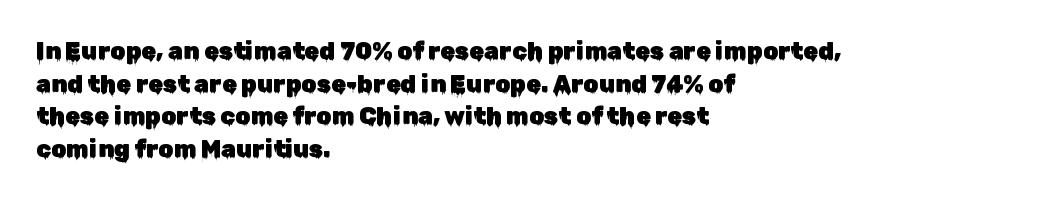
The image shows 24 px text type, upright; set left-aligned, normal line spacing (1.36x), normal letter spacing, not underlined.
